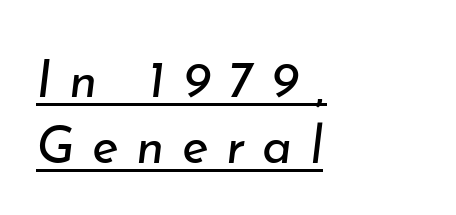
{"italic": "yes", "lean": "right", "slant_degrees": 7, "bold": "no", "weight": "regular", "width": "normal", "stroke_contrast": "low", "x_height": "small", "monospaced": "no", "underline": "yes", "align": "left", "line_spacing": "normal", "line_spacing_ratio": 1.29, "letter_spacing": "wide", "letter_spacing_em": 0.34, "glyph_px": 51}
